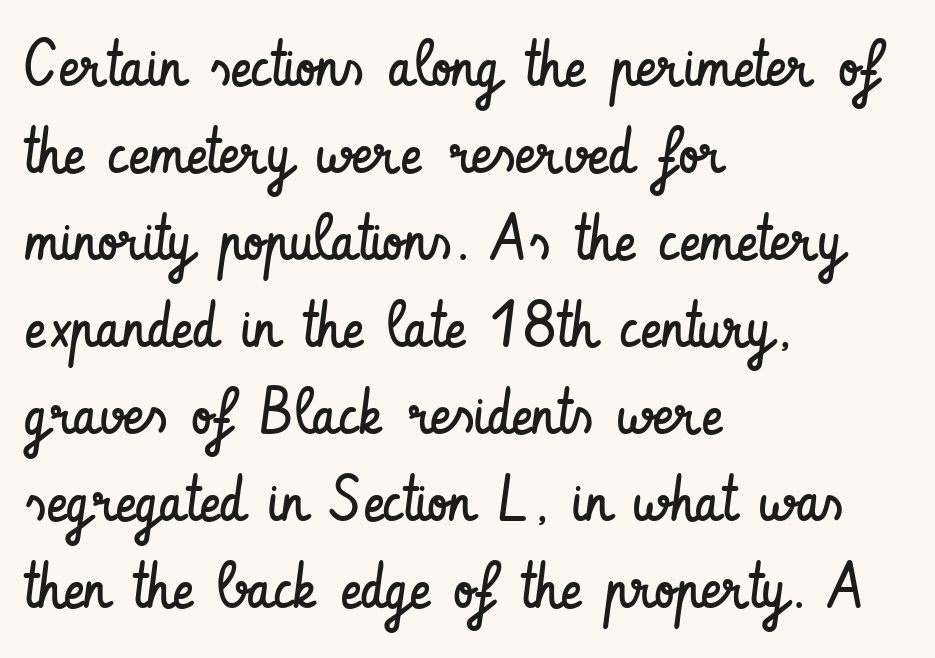
Clear beneath every line of the passage. Reading down the column, the eye jumps a familiar distance to each next line. The letters stand upright; this is a roman face. A light-to-regular cut is what we see here. One-word summary of the alignment: left. Honestly, the letter spacing is just normal — you wouldn't notice it.
